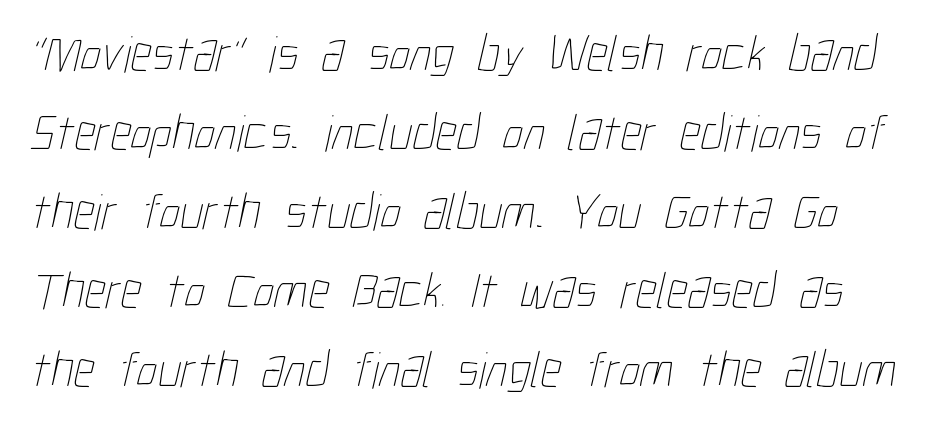
{"bold": "no", "weight": "thin", "width": "condensed", "stroke_contrast": "low", "x_height": "medium", "monospaced": "no", "underline": "no", "line_spacing": "normal", "line_spacing_ratio": 1.52, "letter_spacing": "normal", "letter_spacing_em": 0.0, "glyph_px": 52}
